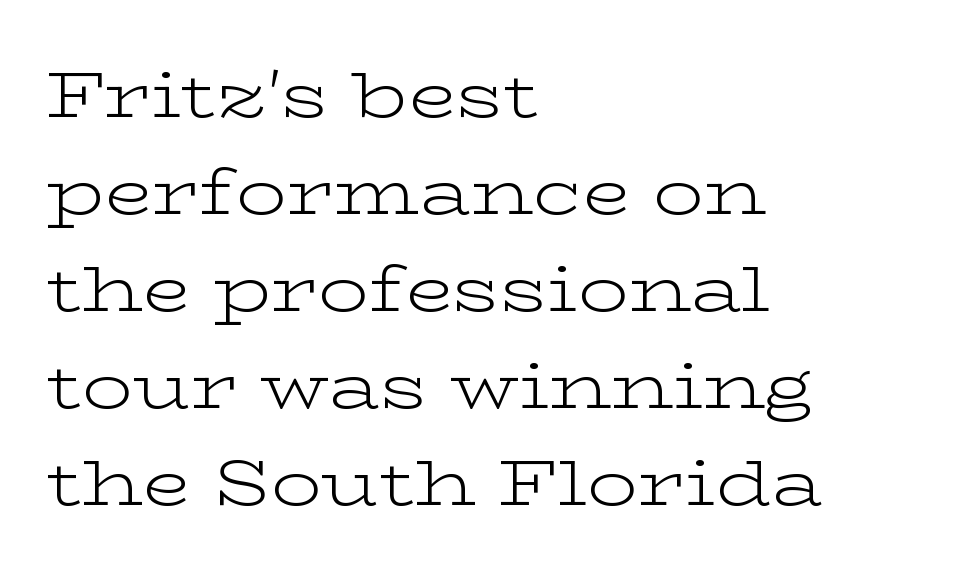
{"serif": "yes", "italic": "no", "bold": "no", "weight": "light", "width": "wide", "stroke_contrast": "low", "x_height": "medium", "monospaced": "no", "underline": "no", "align": "left", "line_spacing": "normal", "line_spacing_ratio": 1.54, "letter_spacing": "normal", "letter_spacing_em": 0.0, "glyph_px": 63}
